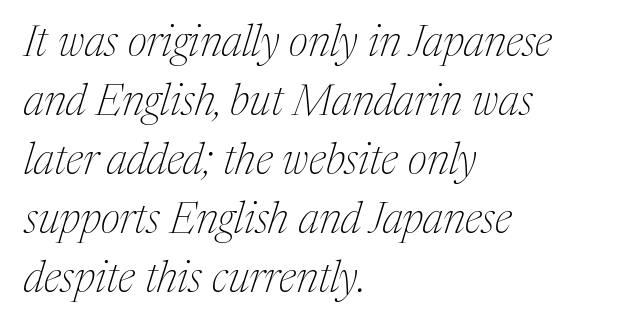
A typesetter would mark this as italic. The lines in this sample share a left origin and differ only in where they stop. Do the characters align in a grid? No, the font is proportional. Heaviness? Minimal to ordinary, like unemphasized prose. Glyph-to-glyph distance matches everyday printed text.
